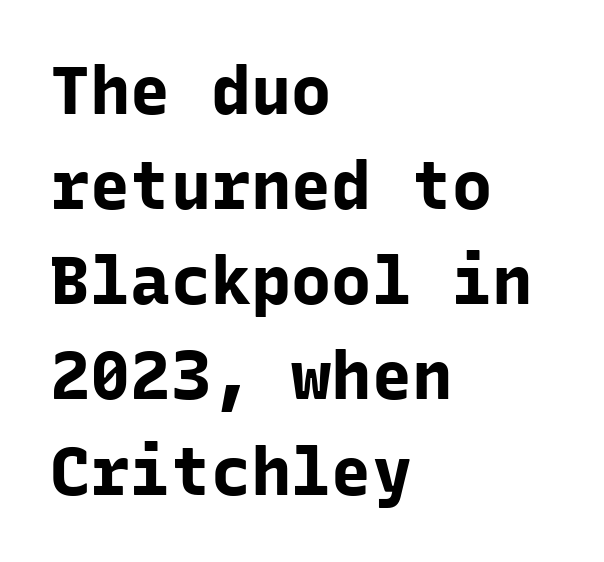
{"serif": "no", "italic": "no", "bold": "yes", "weight": "bold", "width": "normal", "stroke_contrast": "low", "x_height": "medium", "monospaced": "yes", "underline": "no", "align": "left", "line_spacing": "normal", "line_spacing_ratio": 1.42, "letter_spacing": "normal", "letter_spacing_em": 0.0, "glyph_px": 67}
